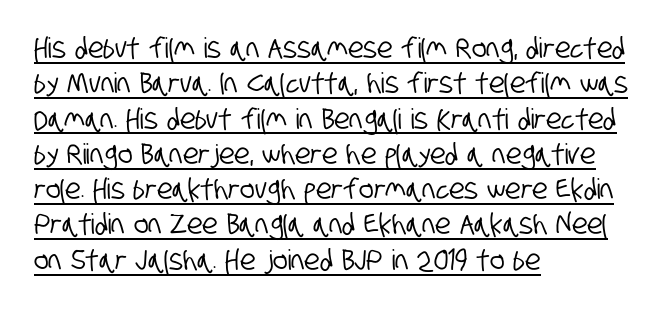
Evenly set lines give the paragraph a standard silhouette. The face used here is a sans, in the tradition of grotesques and geometrics. The specimen includes a rule beneath the text block's lines. The typesetter chose a ragged-right arrangement here. A typesetter would call this zero additional tracking.
